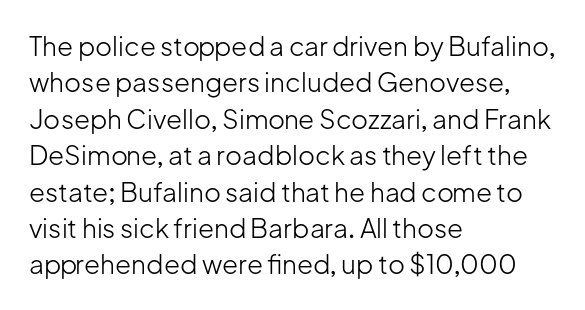
Q: Is the text bold? A: No.
Q: Is the text italic (slanted)? A: No, it is upright.
Q: Is the text underlined? A: No.
Q: How is the paragraph aligned? A: Left-aligned.
Q: Is the spacing between letters normal or unusually wide? A: Normal.
Q: Is the spacing between lines tight, normal or loose? A: Normal.
